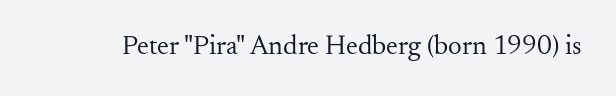
Q: Is the text bold? A: No.
Q: Is the text italic (slanted)? A: No, it is upright.
Q: Is the text underlined? A: No.
Q: Is the spacing between letters normal or unusually wide? A: Normal.
